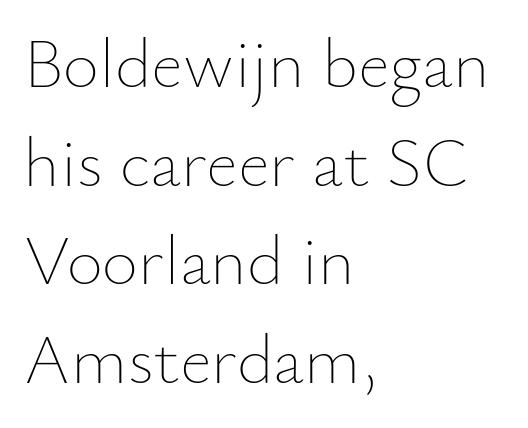
These lines are rendered in a variable-pitch font. Decoration check: the copy has no underline. Regular leading. The typesetter chose a ragged-right arrangement here. Heft: none added — not bold. A typesetter would mark this as roman, not italic.
